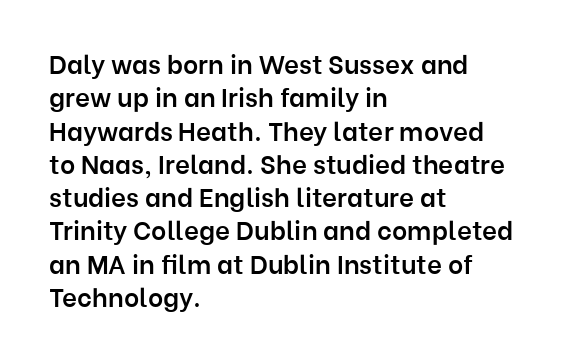
{"italic": "no", "bold": "semi", "underline": "no", "align": "left", "line_spacing": "normal", "line_spacing_ratio": 1.28, "letter_spacing": "normal", "letter_spacing_em": 0.0, "glyph_px": 26}
